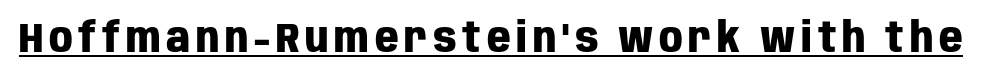
Q: Is the text bold? A: Yes.
Q: Is the text italic (slanted)? A: No, it is upright.
Q: Is the typeface a serif or a sans-serif typeface? A: Sans-serif.
Q: Is the text underlined? A: Yes.
Q: Width (condensed, normal, or wide)? A: Condensed.
Q: Stroke contrast? A: Low.
Q: x-height? A: Large.
Q: Monospaced? A: No.
